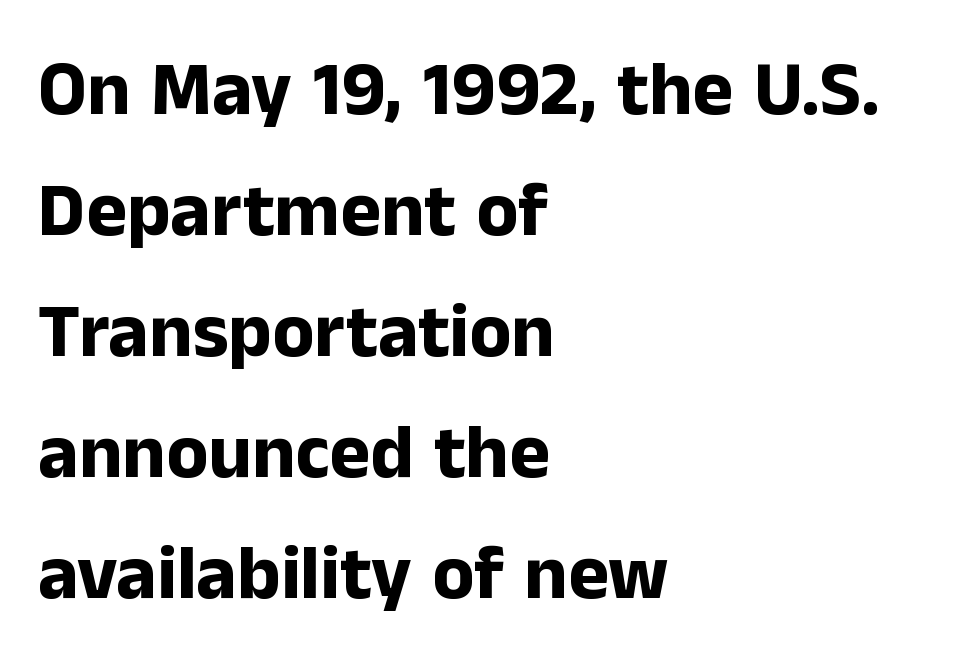
{"serif": "no", "italic": "no", "bold": "yes", "weight": "bold", "width": "normal", "stroke_contrast": "low", "x_height": "medium", "monospaced": "no", "underline": "no", "align": "left", "line_spacing": "normal", "line_spacing_ratio": 1.57, "letter_spacing": "normal", "letter_spacing_em": 0.0, "glyph_px": 77}
